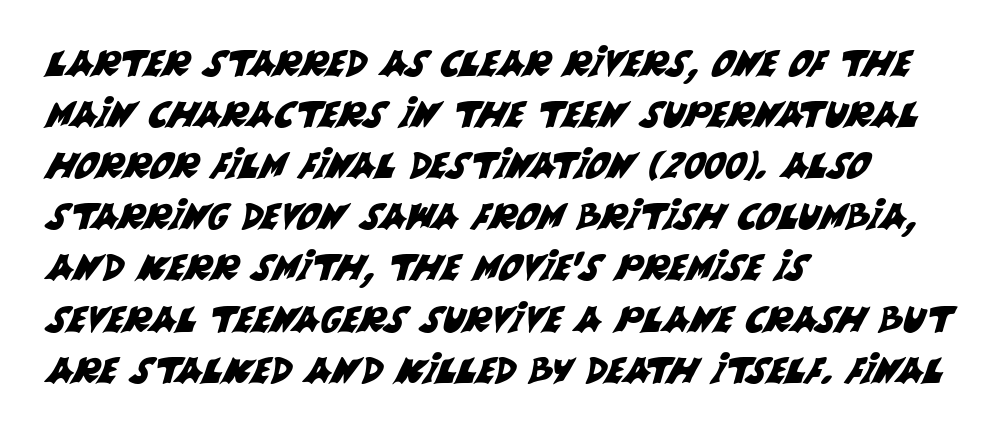
A typesetter would call this zero additional tracking. Is the block centered? No — it sits flush against the left margin. Proportional: the letters do not fall into vertical columns. Does the leading feel generous? No, just average.
